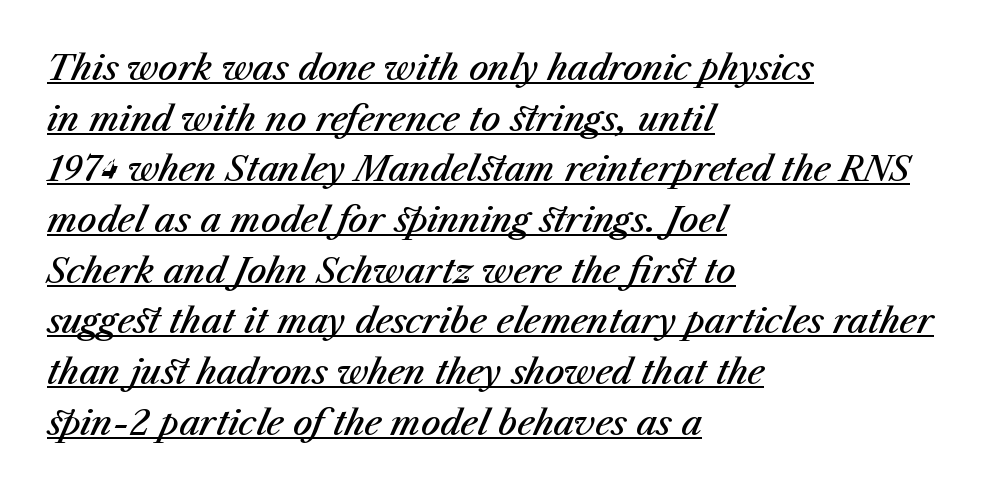
The whole block is typeset with a tilt. Typeset ragged right — the left edge is the straight one. Stroke thickness is moderately raised; the sample reads as semibold. The lines sit at an ordinary, default distance from one another. Each word holds together tightly as a unit, with standard inter-letter gaps.
